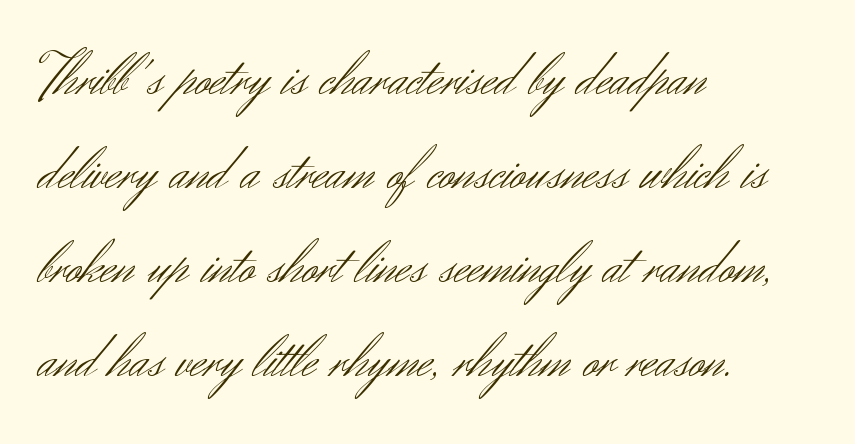
Are there feet on the stems? There aren't — it's a sans. Typeset ragged right — the left edge is the straight one. The horizontal fit of the characters is conventional and even. The strokes are not fattened; the text isn't bold. Varying glyph widths throughout — classic text-font behaviour.
